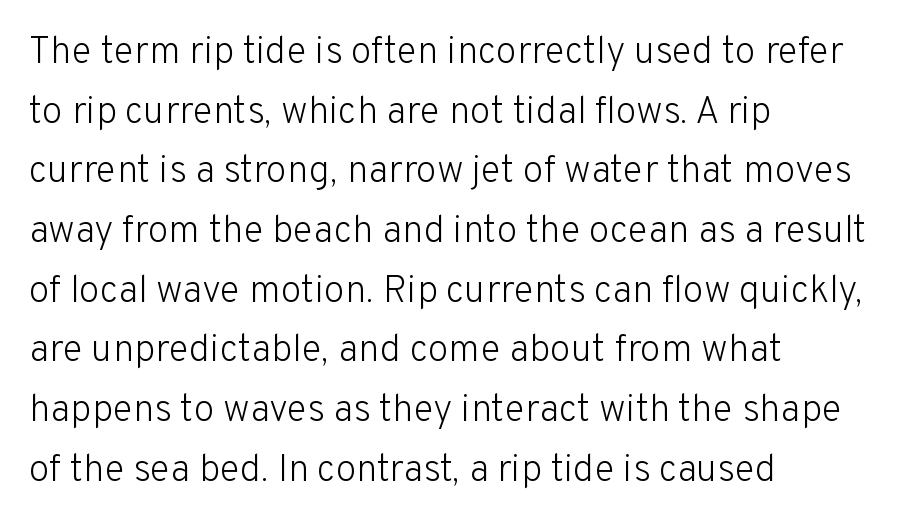
{"serif": "no", "italic": "no", "bold": "no", "weight": "light", "width": "normal", "stroke_contrast": "low", "x_height": "medium", "monospaced": "no", "underline": "no", "align": "left", "line_spacing": "normal", "line_spacing_ratio": 1.57, "letter_spacing": "normal", "letter_spacing_em": 0.0, "glyph_px": 38}
